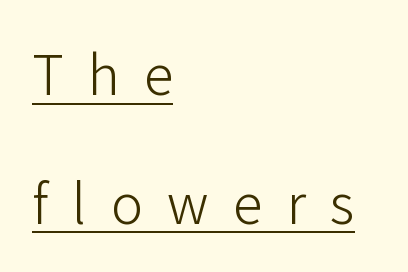
The image shows 54 px light sans-serif type, upright; set left-aligned, loose line spacing (2.38x), unusually wide letter spacing (+0.45 em), underlined; low stroke contrast and a medium x-height.
